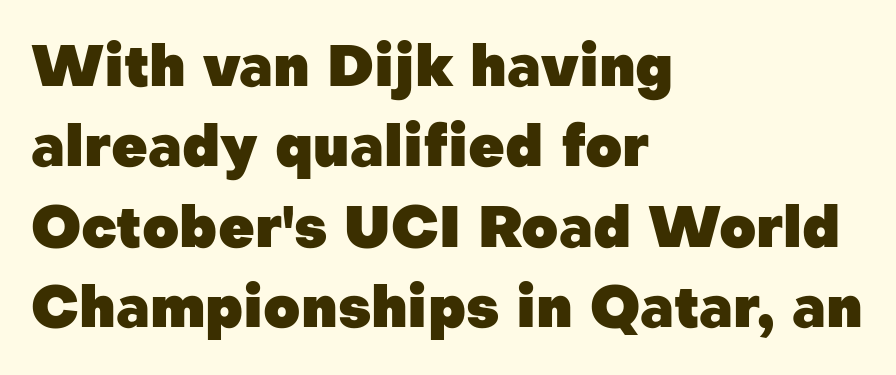
The image shows 57 px heavy sans-serif type, upright; set left-aligned, normal line spacing (1.41x), normal letter spacing, not underlined; low stroke contrast and a medium x-height.
